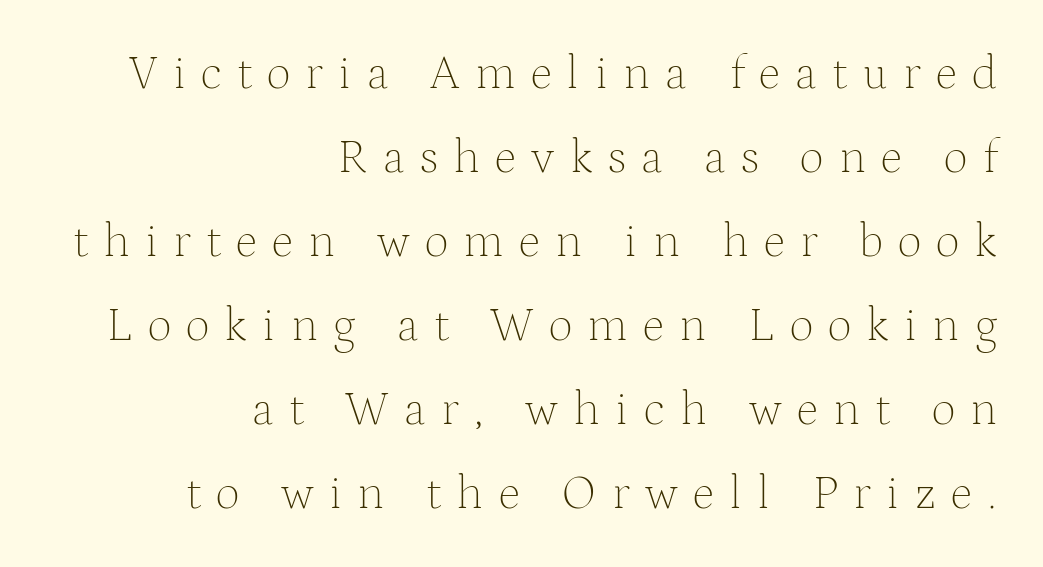
Rule under the text: the space is simply empty. The letters are spread apart with noticeably loose tracking. Are there feet on the stems? There are — it's a serif. The lines are quadded right. Rendered with straight, roman letterforms. Ink coverage per letter is moderate at most.
